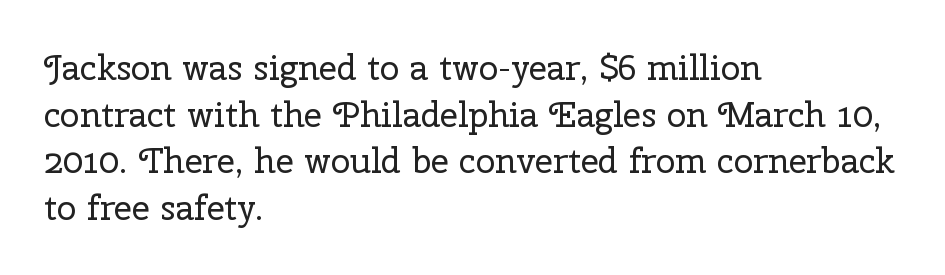
The image shows 35 px regular-weight serif type, upright; set left-aligned, normal line spacing (1.33x), normal letter spacing, not underlined; low stroke contrast and a medium x-height.
